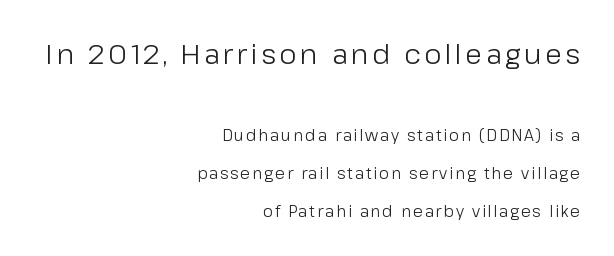
The image shows 28 px light sans-serif type, upright; set right-aligned, loose line spacing (2.37x), not underlined; the first (top) block is 1.75x larger; low stroke contrast and a medium x-height.
